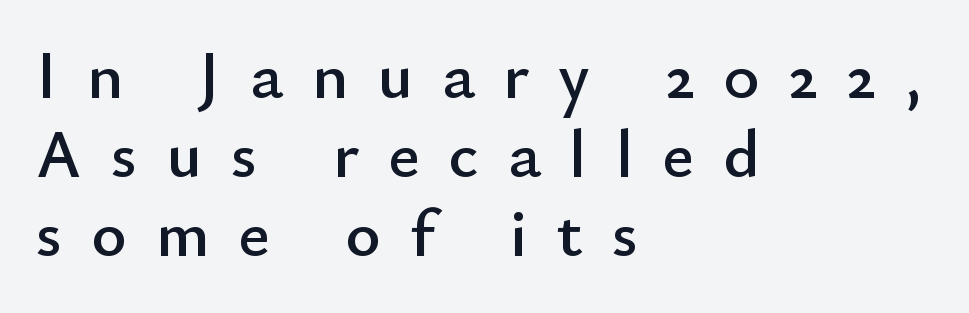
{"serif": "no", "italic": "no", "width": "normal", "stroke_contrast": "low", "x_height": "small", "monospaced": "no", "underline": "no", "align": "left", "line_spacing_ratio": 1.18, "letter_spacing": "wide", "letter_spacing_em": 0.44, "glyph_px": 67}
